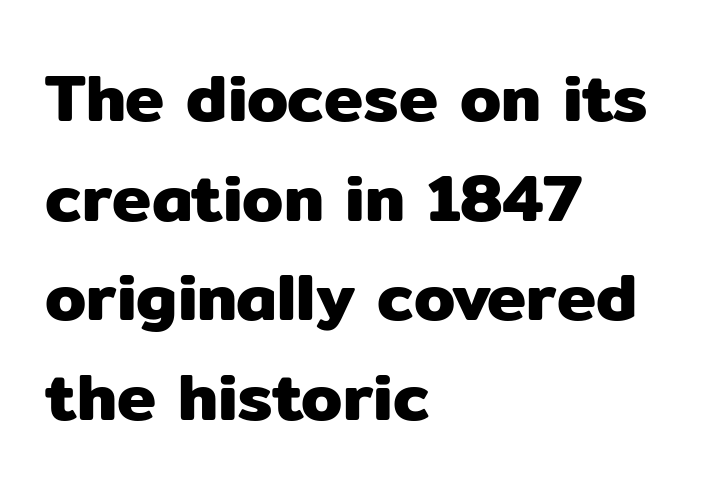
The image shows 66 px sans-serif type, upright; set left-aligned, normal line spacing (1.51x), normal letter spacing, not underlined; low stroke contrast and a medium x-height.
